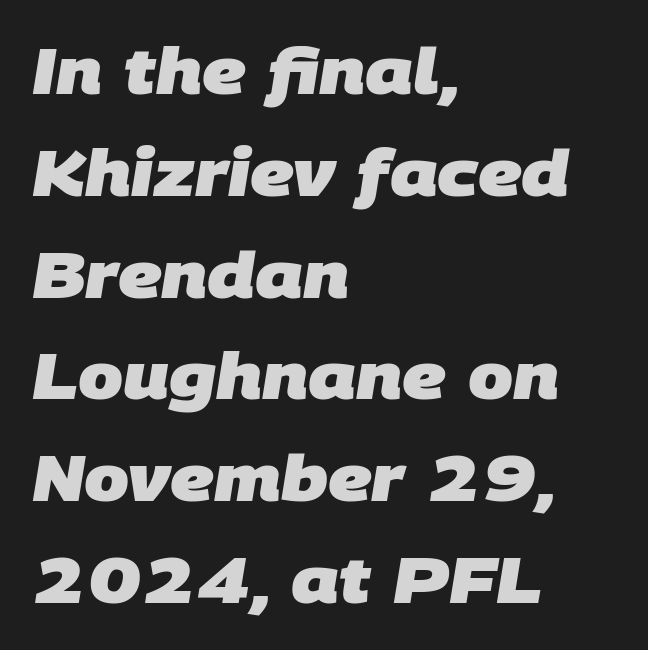
Q: Is the text bold? A: Yes.
Q: Is the typeface a serif or a sans-serif typeface? A: Sans-serif.
Q: Is the text underlined? A: No.
Q: How is the paragraph aligned? A: Left-aligned.
Q: Is the spacing between letters normal or unusually wide? A: Normal.
Q: Is the spacing between lines tight, normal or loose? A: Normal.
Q: Width (condensed, normal, or wide)? A: Normal.
Q: Stroke contrast? A: Low.
Q: x-height? A: Large.
Q: Monospaced? A: No.
